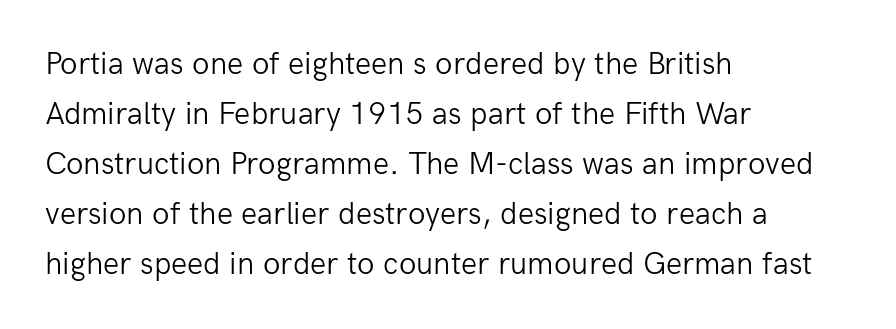
The image shows 32 px light sans-serif type, upright; set left-aligned, normal line spacing (1.56x), normal letter spacing, not underlined; low stroke contrast and a medium x-height.
